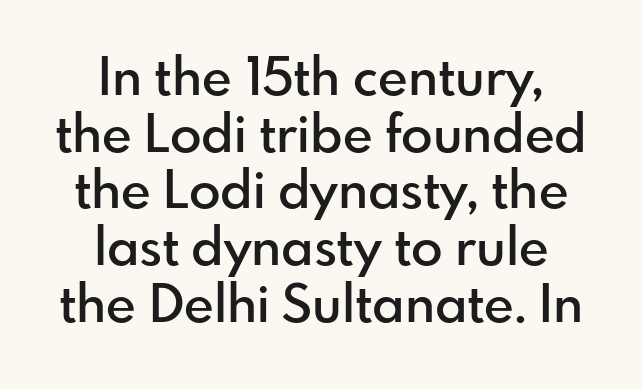
The image shows 52 px semibold sans-serif type, upright; set tight line spacing (1.09x), normal letter spacing, not underlined; low stroke contrast and a small x-height.
